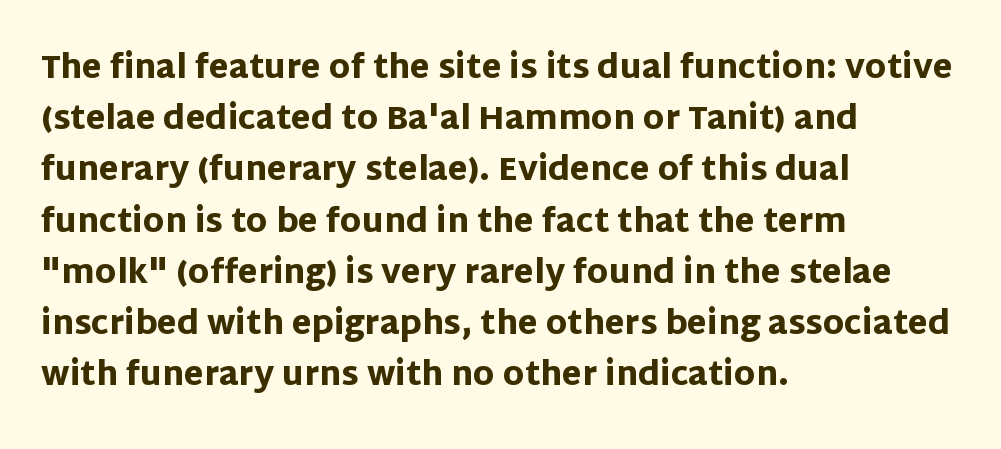
Line starts are locked; line ends wander. A typesetter would call this zero additional tracking. The axis of the letterforms is exactly vertical. Regarding leading, the lines here are spaced in the standard way. Note the varied advance widths — an 'i' is clearly narrower than an 'm'. This rendering features lettering with no underline.
